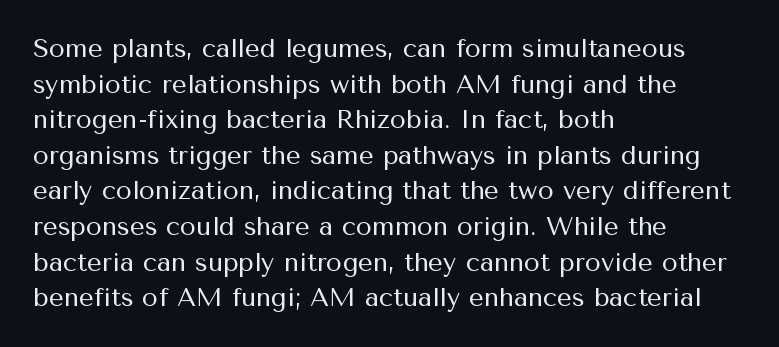
The line texture is even and compact thanks to regular tracking. Honestly, the row spacing looks completely unremarkable. Every row of glyphs begins at an identical x-position on the left. The letters stand straight up with perfectly vertical stems. Stroke thickness stays within the range of a standard reading face or lighter. Unmarked baselines from the first word to the last.
